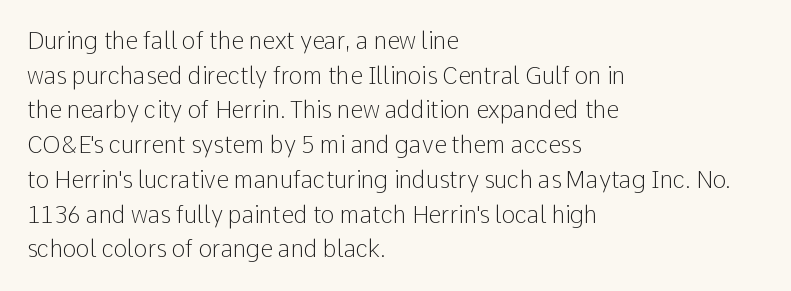
Q: Is the text bold? A: No.
Q: Is the text italic (slanted)? A: No, it is upright.
Q: Is the text underlined? A: No.
Q: How is the paragraph aligned? A: Left-aligned.
Q: Is the spacing between letters normal or unusually wide? A: Normal.
Q: Is the spacing between lines tight, normal or loose? A: Normal.
